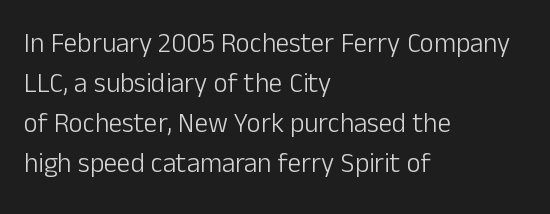
{"italic": "no", "bold": "no", "underline": "no", "align": "left", "line_spacing": "normal", "line_spacing_ratio": 1.48, "letter_spacing": "normal", "letter_spacing_em": 0.0, "glyph_px": 27}
